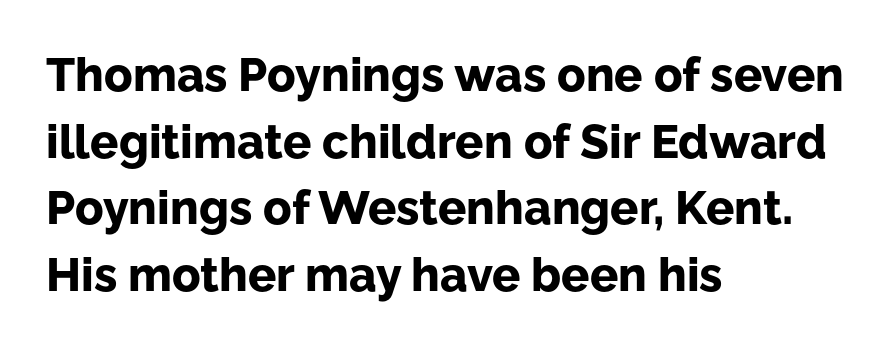
Default kerning and tracking; the words read as compact shapes. Reading down the column, the eye jumps a familiar distance to each next line. Posture: vertical. The rendering anchors every line to the left-hand side. Its strokes are broad and dark, the hallmark of bold type.
